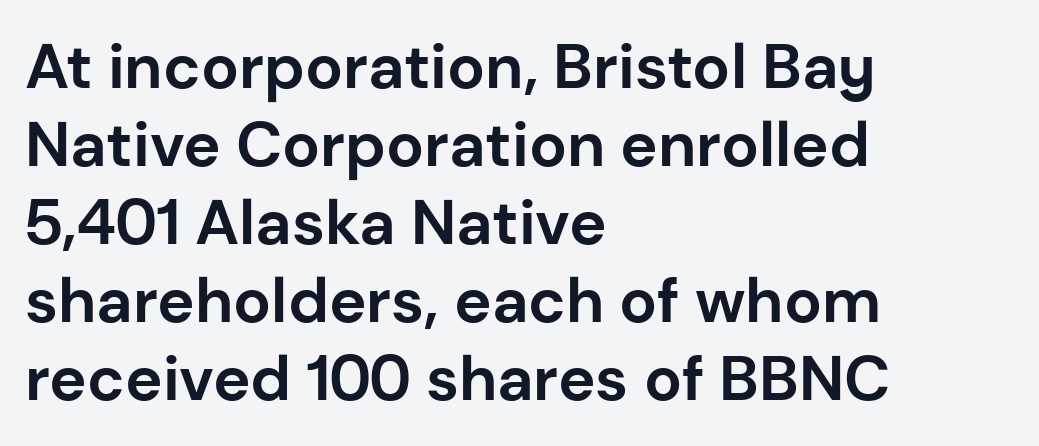
Q: Is the text bold? A: Yes.
Q: Is the text italic (slanted)? A: No, it is upright.
Q: Is the typeface a serif or a sans-serif typeface? A: Sans-serif.
Q: Is the text underlined? A: No.
Q: How is the paragraph aligned? A: Left-aligned.
Q: Is the spacing between letters normal or unusually wide? A: Normal.
Q: Width (condensed, normal, or wide)? A: Normal.
Q: Stroke contrast? A: Low.
Q: x-height? A: Medium.
Q: Monospaced? A: No.
